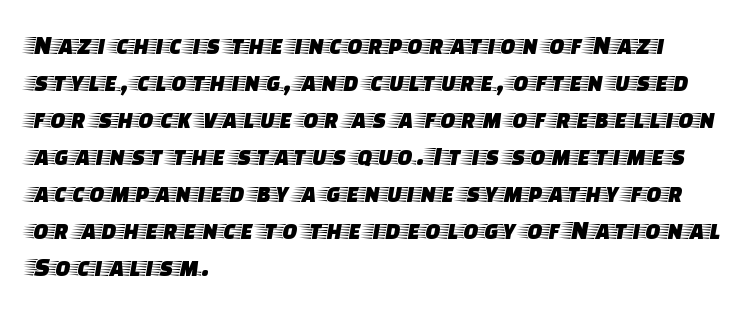
{"serif": "yes", "width": "wide", "stroke_contrast": "low", "x_height": "large", "monospaced": "no", "underline": "no", "align": "left", "line_spacing": "normal", "line_spacing_ratio": 1.32, "letter_spacing": "normal", "letter_spacing_em": 0.0, "glyph_px": 28}
